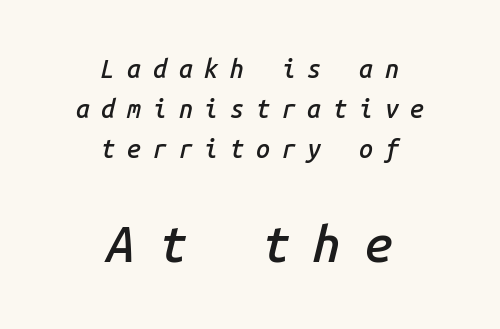
Q: Is the text bold? A: Semi-bold.
Q: Is the text italic (slanted)? A: Yes, it leans right by about 14 degrees.
Q: Is the text underlined? A: No.
Q: How is the paragraph aligned? A: Centered.
Q: Is the spacing between letters normal or unusually wide? A: Unusually wide.
Q: Is the spacing between lines tight, normal or loose? A: Normal.
Q: Which block of text is set in a larger size, the first (top) or the second (bottom)? A: The second (bottom) one.
Q: Width (condensed, normal, or wide)? A: Normal.
Q: Stroke contrast? A: Low.
Q: x-height? A: Medium.
Q: Monospaced? A: Yes.
